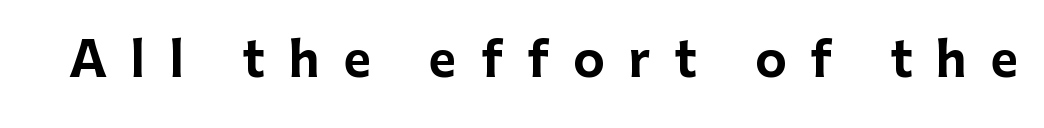
{"serif": "no", "italic": "no", "bold": "yes", "weight": "bold", "width": "normal", "stroke_contrast": "low", "x_height": "medium", "monospaced": "no", "underline": "no", "letter_spacing": "wide", "letter_spacing_em": 0.5, "glyph_px": 48}
